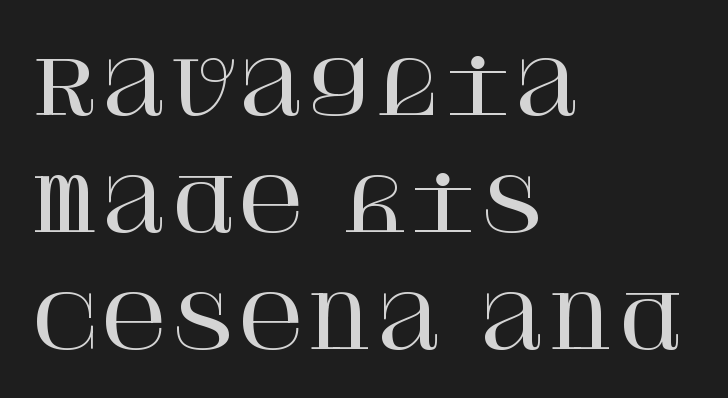
No italicization has been applied; the sample stays upright. Glyph-to-glyph distance matches everyday printed text. Yep, those are serifs on the letters. Layout note: lines flush left.
